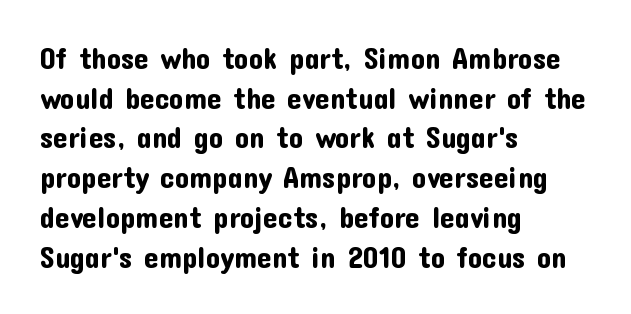
Rule under the text: the space is simply empty. Layout note: lines flush left. These lines were composed using upright roman letters. Do the characters align in a grid? No, the font is proportional. Note: no serifs on the glyphs.
